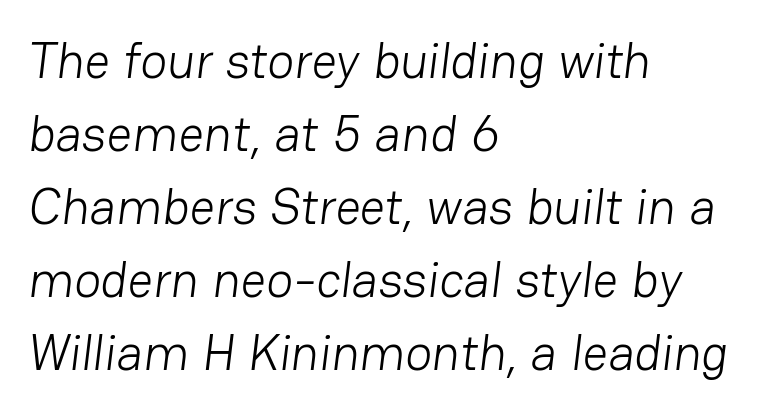
Q: Is the text bold? A: No.
Q: Is the typeface a serif or a sans-serif typeface? A: Sans-serif.
Q: Is the text underlined? A: No.
Q: How is the paragraph aligned? A: Left-aligned.
Q: Is the spacing between letters normal or unusually wide? A: Normal.
Q: Is the spacing between lines tight, normal or loose? A: Normal.
Q: Width (condensed, normal, or wide)? A: Normal.
Q: Stroke contrast? A: Low.
Q: x-height? A: Medium.
Q: Monospaced? A: No.
